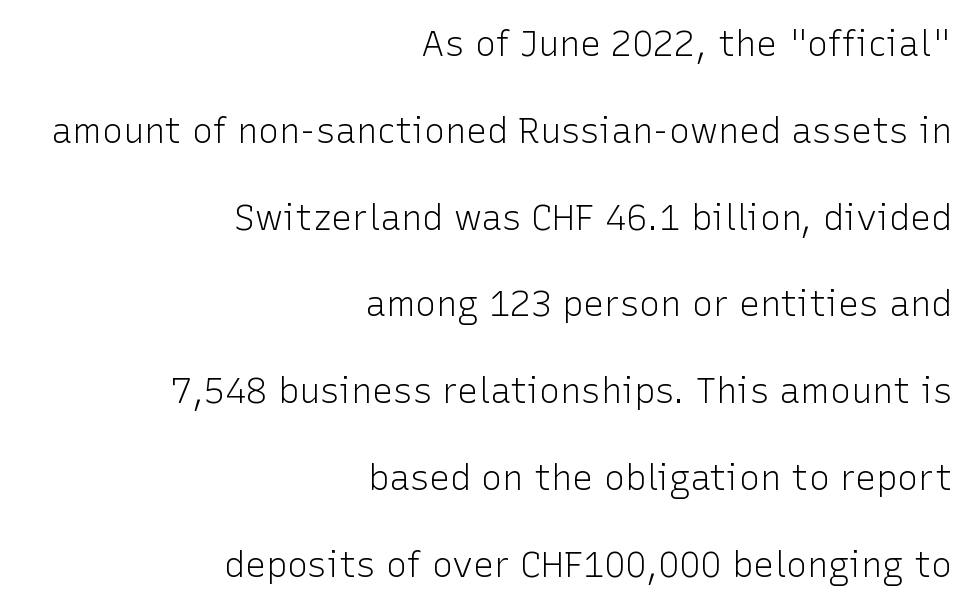
The image shows 35 px light sans-serif type, upright; set right-aligned, loose line spacing (2.48x), normal letter spacing, not underlined; low stroke contrast and a medium x-height.
